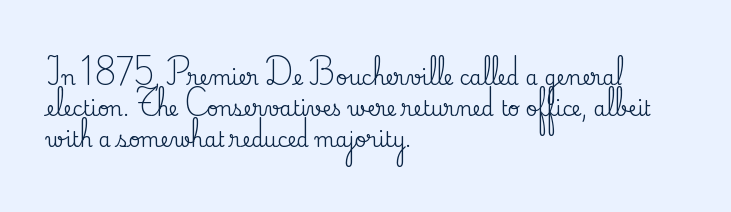
{"italic": "no", "underline": "no", "align": "left", "line_spacing": "normal", "line_spacing_ratio": 1.55, "letter_spacing": "normal", "letter_spacing_em": 0.0, "glyph_px": 20}
